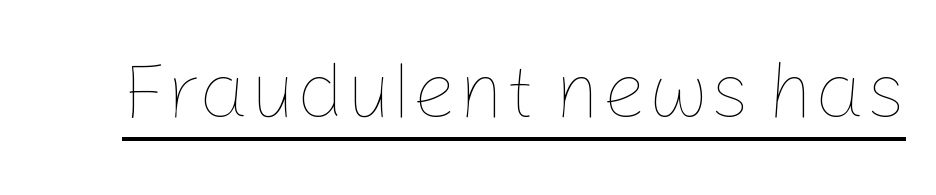
The image shows 80 px thin type, upright; set normal letter spacing, underlined; low stroke contrast and a medium x-height.
